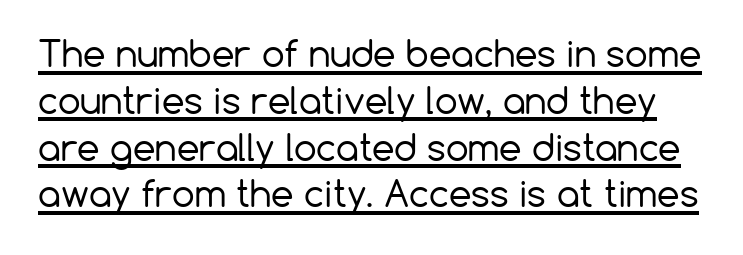
{"serif": "no", "italic": "no", "bold": "no", "weight": "regular", "width": "normal", "stroke_contrast": "low", "x_height": "medium", "monospaced": "no", "underline": "yes", "line_spacing": "normal", "line_spacing_ratio": 1.3, "letter_spacing": "normal", "letter_spacing_em": 0.0, "glyph_px": 36}
